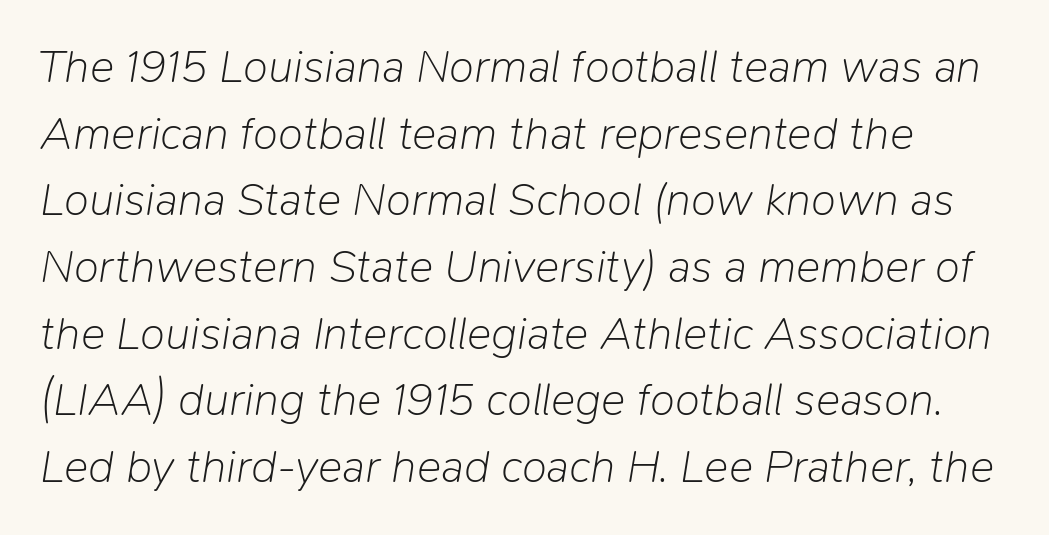
{"italic": "yes", "lean": "right", "slant_degrees": 9, "bold": "no", "weight": "light", "width": "normal", "stroke_contrast": "low", "x_height": "medium", "monospaced": "no", "underline": "no", "line_spacing": "normal", "line_spacing_ratio": 1.45, "letter_spacing": "normal", "letter_spacing_em": 0.0, "glyph_px": 46}
